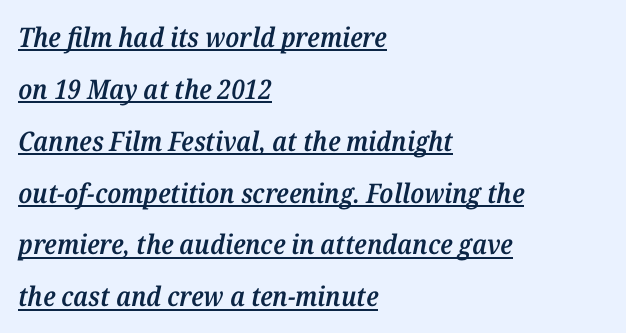
{"italic": "yes", "lean": "right", "slant_degrees": 12, "bold": "semi", "underline": "yes", "align": "left", "line_spacing": "loose", "line_spacing_ratio": 1.92, "letter_spacing": "normal", "letter_spacing_em": 0.0, "glyph_px": 27}
